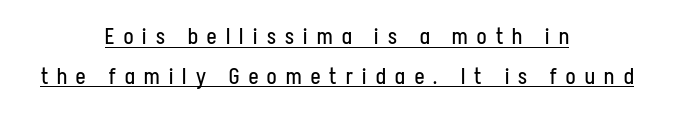
The image shows 22 px text type, upright; set centered, line spacing 1.8x, unusually wide letter spacing (+0.43 em), underlined.
